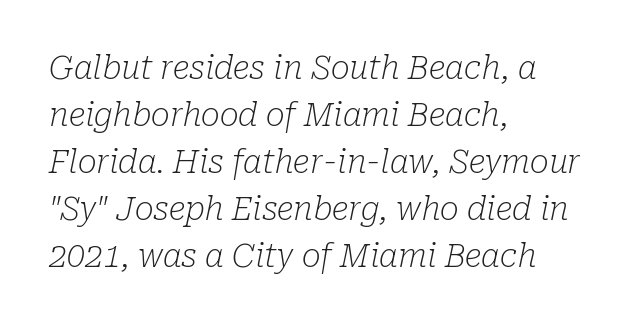
Line beginnings align vertically; line endings do not. The space beneath each line is pristine and unruled. How are the letters spaced? Ordinarily, with no added tracking. On a weight scale, this lands at 450 or below. Examine the stroke ends and you'll spot serifs.
